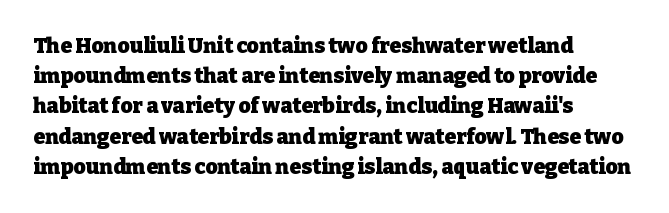
Q: Is the text bold? A: Yes.
Q: Is the text italic (slanted)? A: No, it is upright.
Q: Is the text underlined? A: No.
Q: How is the paragraph aligned? A: Left-aligned.
Q: Is the spacing between letters normal or unusually wide? A: Normal.
Q: Is the spacing between lines tight, normal or loose? A: Normal.
